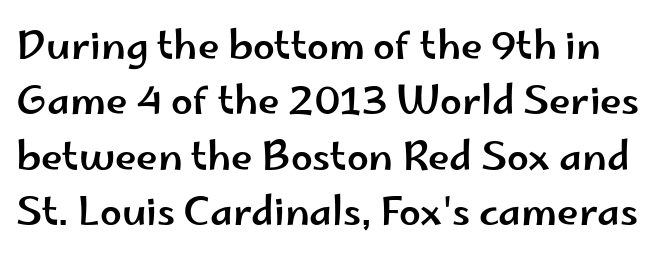
The image shows 39 px wide sans-serif type, upright; set normal line spacing (1.42x), normal letter spacing, not underlined; low stroke contrast and a small x-height.
